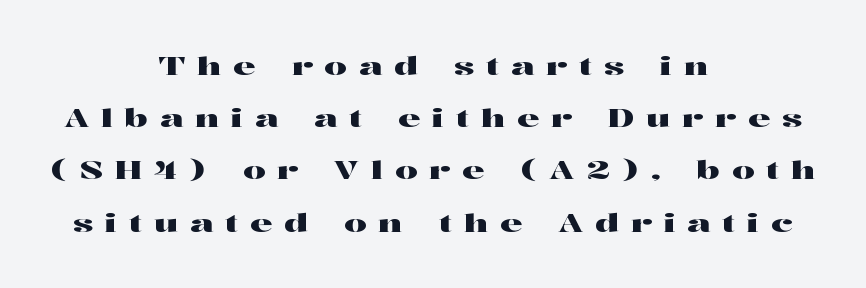
{"italic": "no", "underline": "no", "align": "center", "line_spacing": "loose", "line_spacing_ratio": 2.09, "letter_spacing": "wide", "letter_spacing_em": 0.48, "glyph_px": 25}
